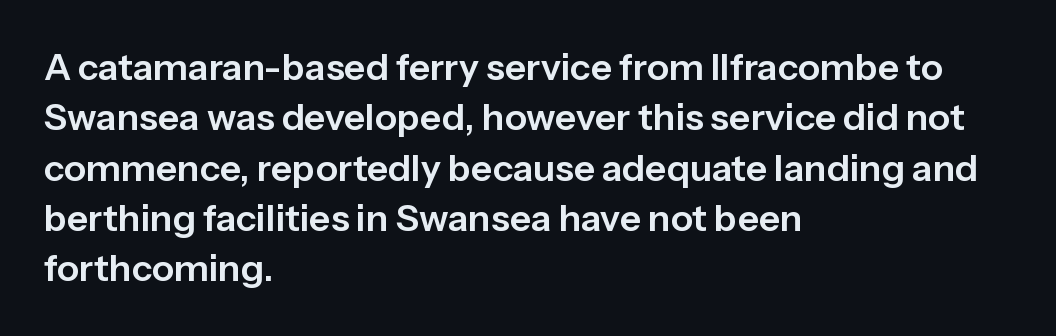
The image shows 37 px sans-serif type, upright; set left-aligned, normal line spacing (1.36x), normal letter spacing, not underlined; low stroke contrast and a medium x-height.
